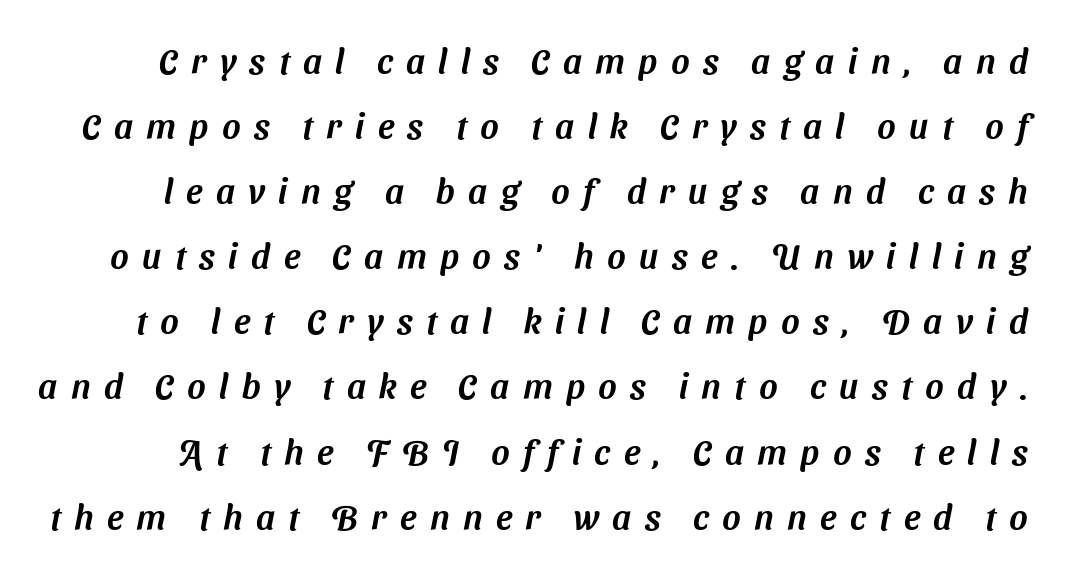
Lines of text with bare space underneath. These lines are rendered in a variable-pitch font. Unlike a traditional serif, this face leaves its strokes unadorned. Loose tracking; the words dissolve into strings of separated letters.
